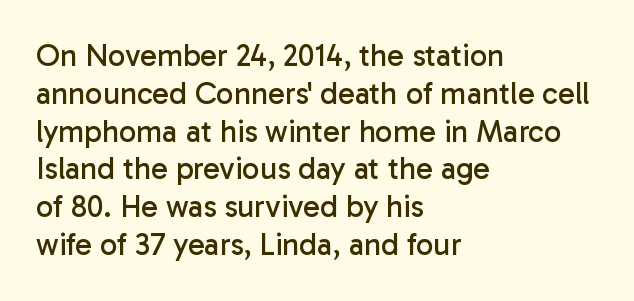
Which margin do the lines hug? The left one — the right edge is uneven. Type style note: lacks serifs. Does the lettering tilt? It doesn't — this is upright. The foot of each line stays bare and open. The horizontal fit of the characters is conventional and even.
